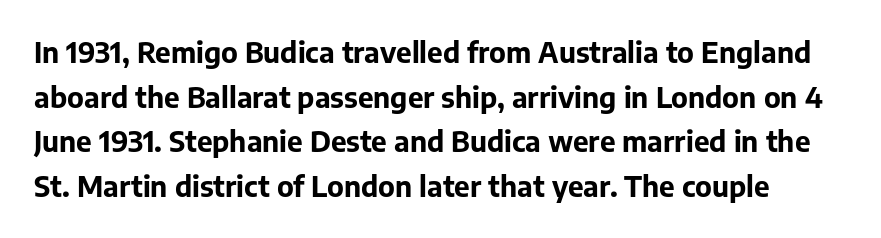
{"serif": "no", "italic": "no", "bold": "yes", "weight": "bold", "width": "normal", "stroke_contrast": "low", "x_height": "medium", "monospaced": "no", "underline": "no", "line_spacing": "normal", "line_spacing_ratio": 1.59, "letter_spacing": "normal", "letter_spacing_em": 0.0, "glyph_px": 28}
